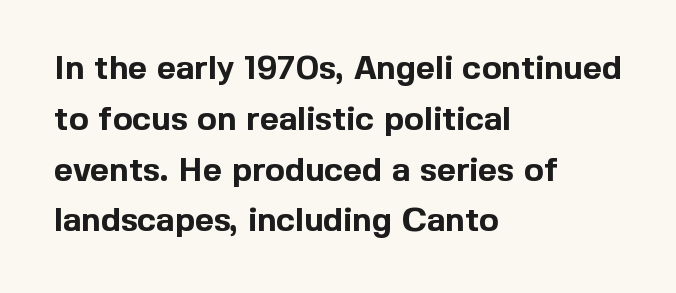
You could not count columns in this text — the font is proportionally spaced. How would I describe the line gaps? Plain and ordinary. A sans-serif font was chosen for this passage. The type sits square on the baseline with zero lean.
